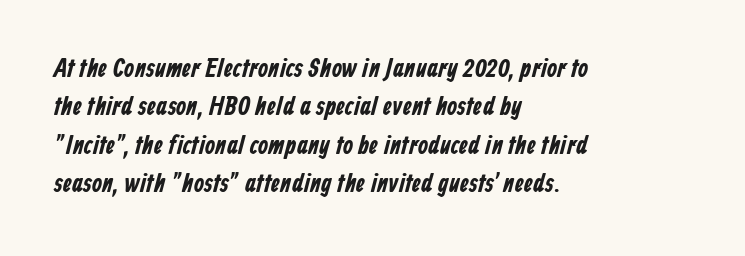
This rendering uses left alignment, leaving the right contour irregular. The zone under the glyphs is completely vacant. This block has exactly the height ordinary leading produces. You could call the tracking neutral — neither tight nor loose.
